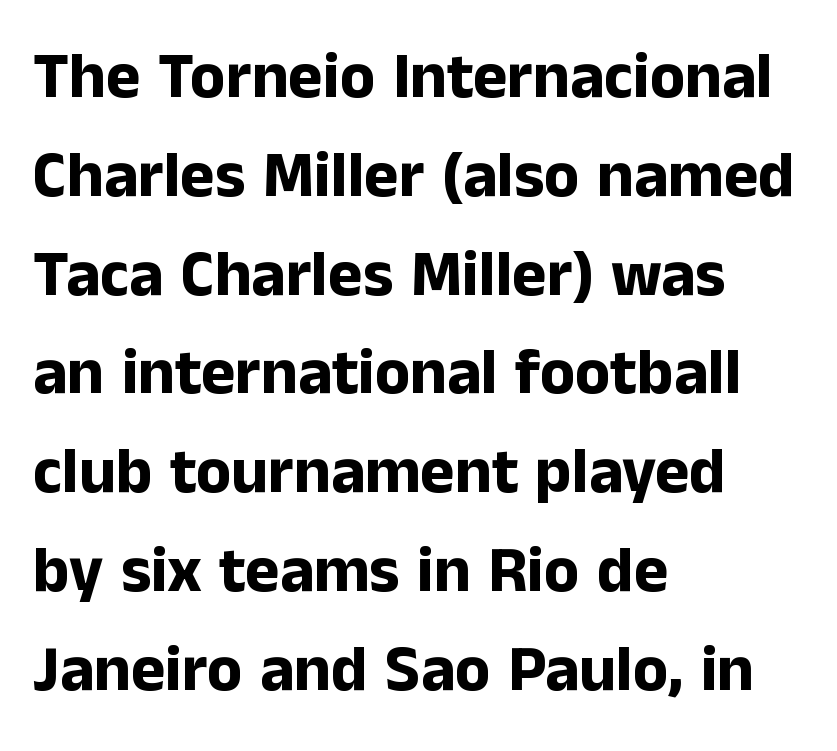
Q: Is the text bold? A: Yes.
Q: Is the text italic (slanted)? A: No, it is upright.
Q: Is the typeface a serif or a sans-serif typeface? A: Sans-serif.
Q: Is the text underlined? A: No.
Q: How is the paragraph aligned? A: Left-aligned.
Q: Is the spacing between letters normal or unusually wide? A: Normal.
Q: Is the spacing between lines tight, normal or loose? A: Normal.
Q: Width (condensed, normal, or wide)? A: Normal.
Q: Stroke contrast? A: Low.
Q: x-height? A: Medium.
Q: Monospaced? A: No.
